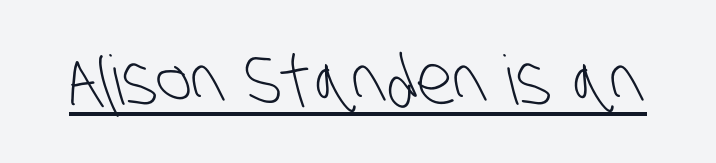
The image shows 68 px light, condensed sans-serif type; set normal letter spacing, underlined; low stroke contrast and a large x-height.
